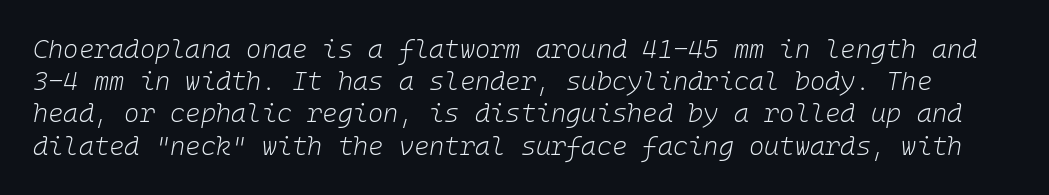
The image shows 26 px text type, italic (leaning right); set line spacing 1.24x, normal letter spacing, not underlined.
